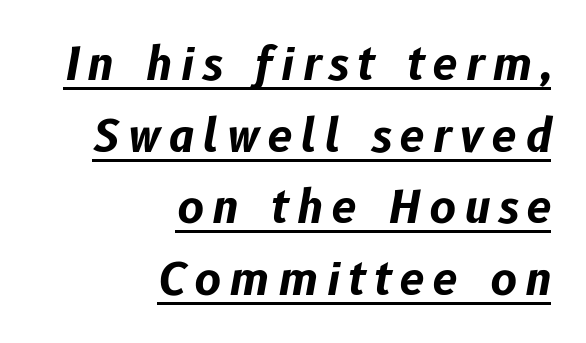
Q: Is the text bold? A: Yes.
Q: Is the text italic (slanted)? A: Yes, it leans right by about 10 degrees.
Q: Is the text underlined? A: Yes.
Q: How is the paragraph aligned? A: Right-aligned.
Q: Is the spacing between lines tight, normal or loose? A: Normal.
Q: Width (condensed, normal, or wide)? A: Normal.
Q: Stroke contrast? A: Low.
Q: x-height? A: Medium.
Q: Monospaced? A: No.
